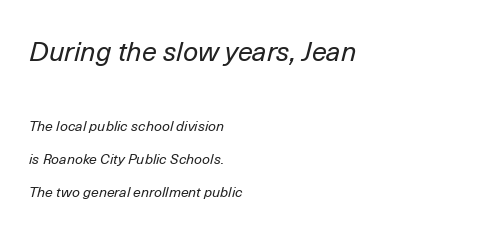
Large over small — that's the arrangement of the two blocks here. These lines are set flush left with a ragged right edge. This rendering features lettering with no underline. The leading is generous, giving the passage an open texture. Slant detected: the letters are inclined.
